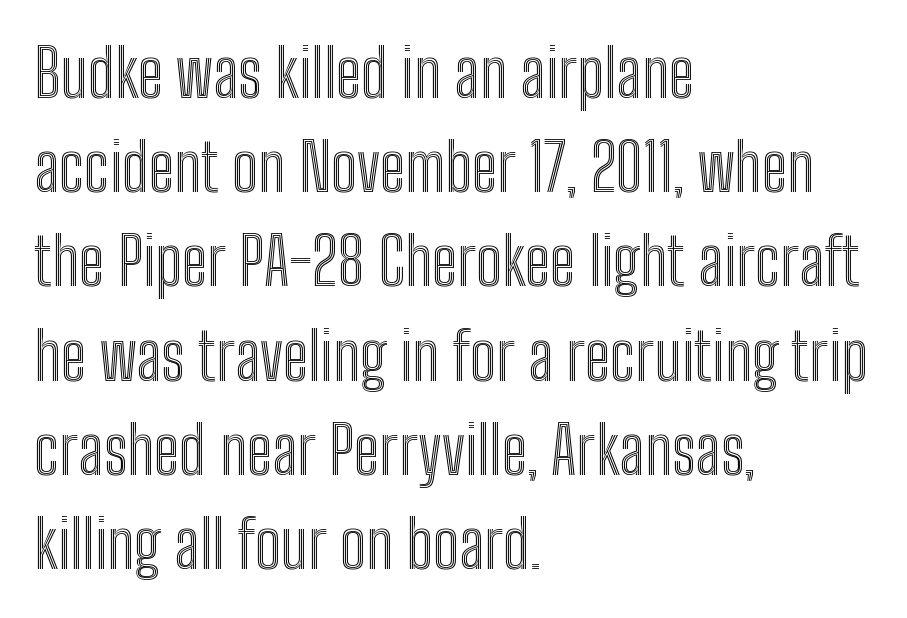
The image shows 65 px condensed type, upright; set left-aligned, normal line spacing (1.45x), normal letter spacing, not underlined; a medium x-height.
